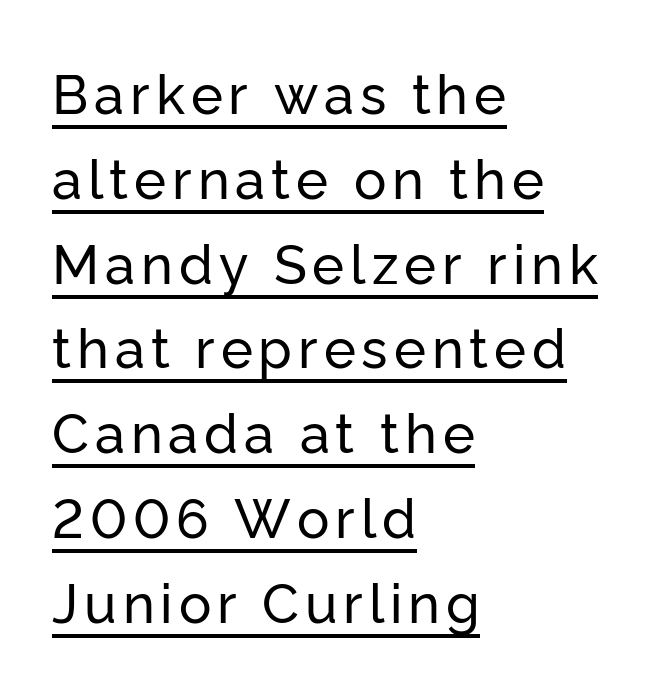
{"serif": "no", "italic": "no", "width": "normal", "stroke_contrast": "low", "x_height": "medium", "monospaced": "no", "underline": "yes", "align": "left", "line_spacing": "normal", "line_spacing_ratio": 1.57, "glyph_px": 54}
